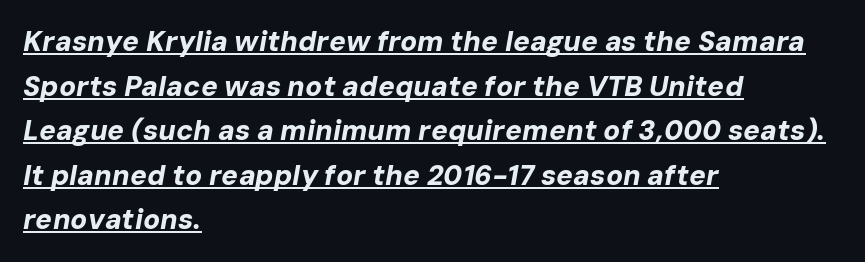
The image shows 28 px bold type, italic (leaning right); set left-aligned, normal line spacing (1.59x), normal letter spacing, underlined; low stroke contrast and a medium x-height.
